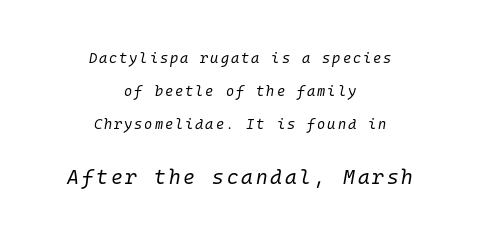
The image shows 20 px text type, italic (leaning right); set centered, loose line spacing (2.36x), not underlined; the second (bottom) block is 1.43x larger.
